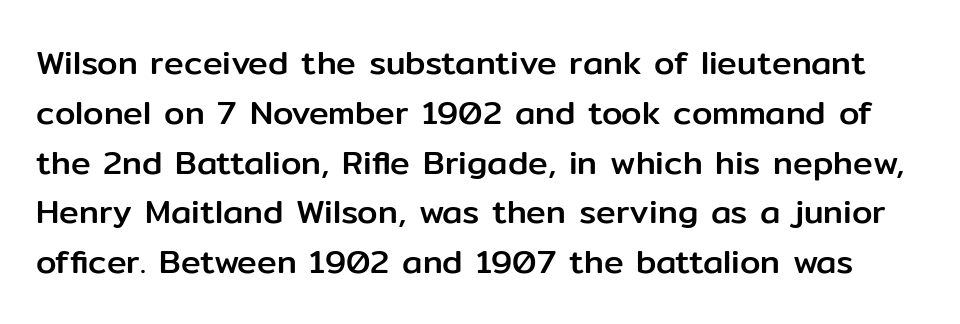
{"serif": "no", "italic": "no", "width": "normal", "stroke_contrast": "low", "x_height": "medium", "monospaced": "no", "underline": "no", "line_spacing": "normal", "line_spacing_ratio": 1.51, "letter_spacing": "normal", "letter_spacing_em": 0.0, "glyph_px": 33}
